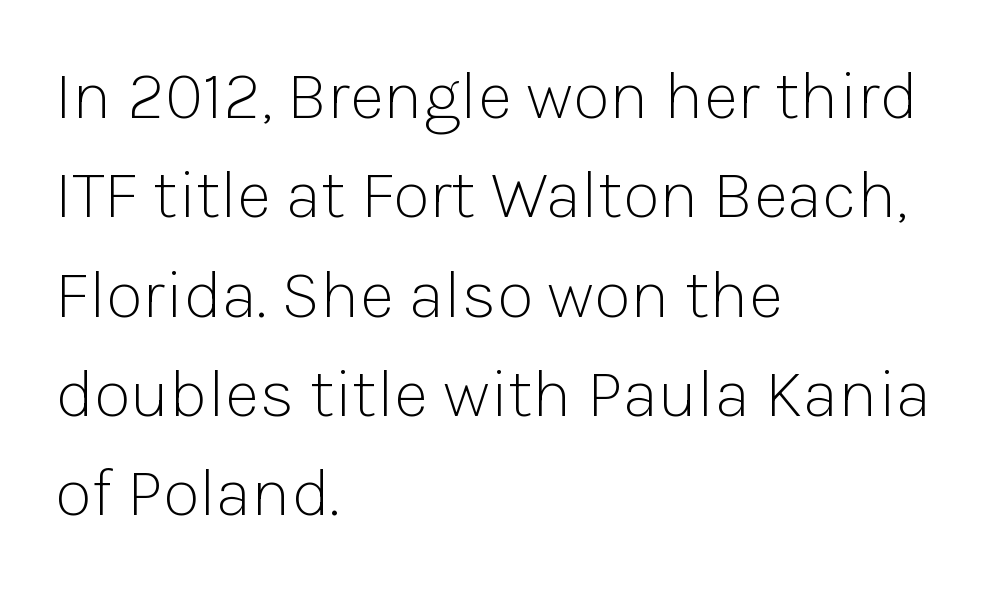
{"serif": "no", "italic": "no", "bold": "no", "weight": "light", "width": "normal", "stroke_contrast": "low", "x_height": "medium", "monospaced": "no", "underline": "no", "align": "left", "line_spacing": "normal", "line_spacing_ratio": 1.46, "letter_spacing": "normal", "letter_spacing_em": 0.0, "glyph_px": 68}
